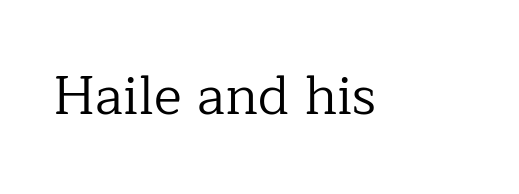
The image shows 53 px regular-weight serif type, upright; set normal letter spacing, not underlined; low stroke contrast and a medium x-height.
